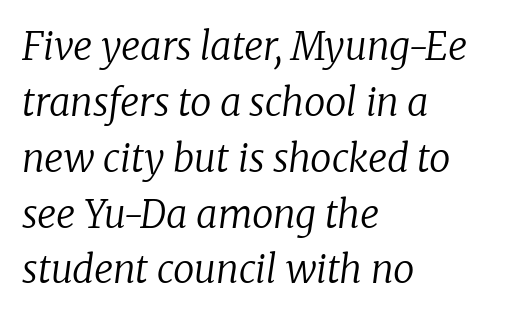
Q: Is the text bold? A: No.
Q: Is the text italic (slanted)? A: Yes, it leans right by about 8 degrees.
Q: Is the typeface a serif or a sans-serif typeface? A: Serif.
Q: Is the text underlined? A: No.
Q: How is the paragraph aligned? A: Left-aligned.
Q: Is the spacing between letters normal or unusually wide? A: Normal.
Q: Is the spacing between lines tight, normal or loose? A: Normal.
Q: Width (condensed, normal, or wide)? A: Normal.
Q: Stroke contrast? A: Low.
Q: x-height? A: Medium.
Q: Monospaced? A: No.
